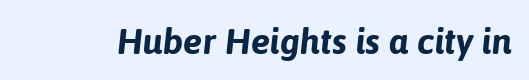
The image shows 36 px bold type, italic (leaning right); set normal letter spacing, not underlined; low stroke contrast and a medium x-height.
